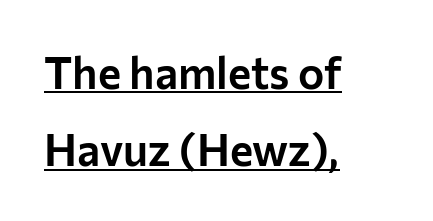
This sample is left-justified, so line endings fall wherever the words run out. Short note: letters normally spaced. Proportional: the letters do not fall into vertical columns. Underline: present. Note: no serifs on the glyphs.
